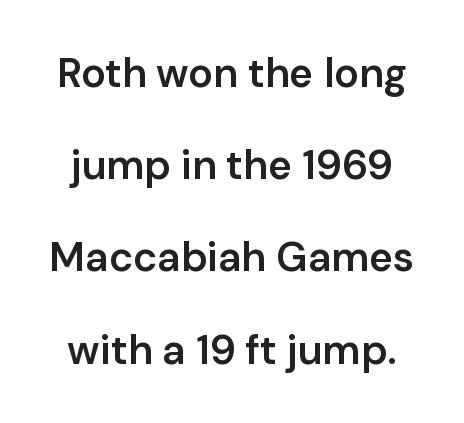
The image shows 41 px semibold sans-serif type, upright; set loose line spacing (2.25x), normal letter spacing, not underlined; low stroke contrast and a medium x-height.
